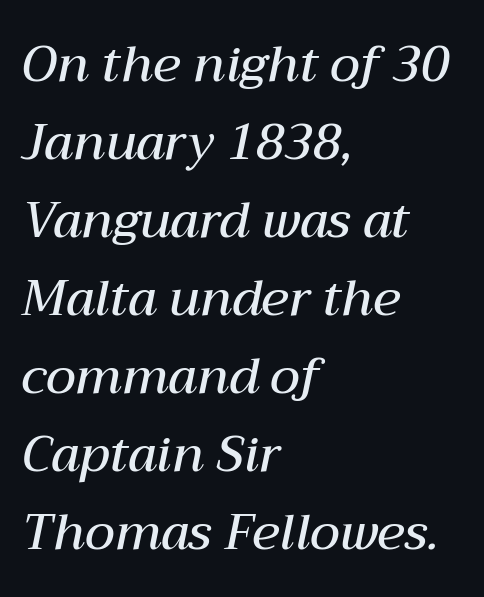
No word sits above an underline. The font's italic variant was chosen for this text. Spacing verdict: proportional, widths tailored to each character. The letters are semibold — heavier than regular but short of a full bold. This rendering uses left alignment, leaving the right contour irregular. Students, observe: this is what conventionally led text looks like.
